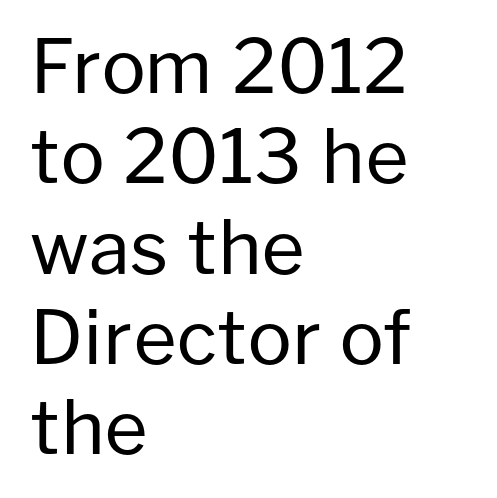
Q: Is the text bold? A: No.
Q: Is the text italic (slanted)? A: No, it is upright.
Q: Is the typeface a serif or a sans-serif typeface? A: Sans-serif.
Q: Is the text underlined? A: No.
Q: How is the paragraph aligned? A: Left-aligned.
Q: Is the spacing between letters normal or unusually wide? A: Normal.
Q: Width (condensed, normal, or wide)? A: Normal.
Q: Stroke contrast? A: Low.
Q: x-height? A: Medium.
Q: Monospaced? A: No.
